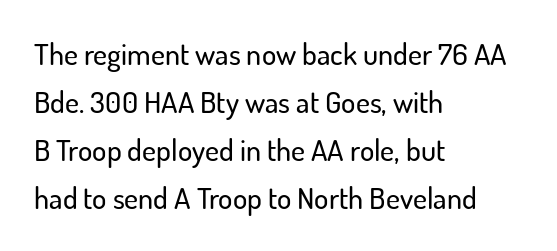
{"serif": "no", "italic": "no", "width": "normal", "stroke_contrast": "low", "x_height": "small", "monospaced": "no", "underline": "no", "align": "left", "line_spacing": "normal", "line_spacing_ratio": 1.6, "letter_spacing": "normal", "letter_spacing_em": 0.0, "glyph_px": 30}
